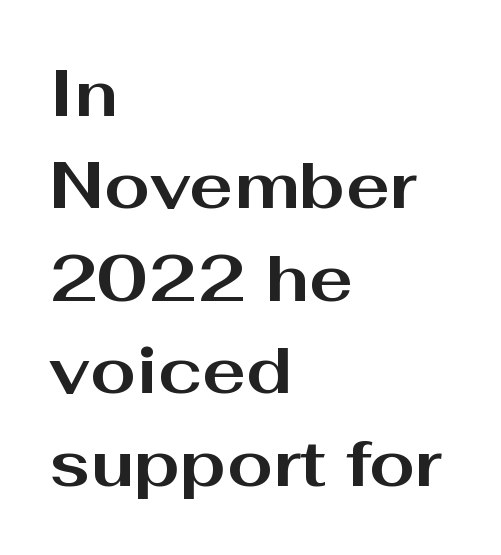
The image shows 66 px bold, wide sans-serif type, upright; set left-aligned, normal line spacing (1.4x), normal letter spacing, not underlined; medium stroke contrast and a medium x-height.
